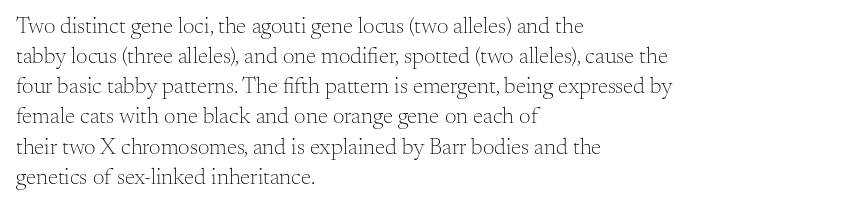
The image shows 23 px text type, upright; set left-aligned, normal line spacing (1.31x), normal letter spacing, not underlined.
